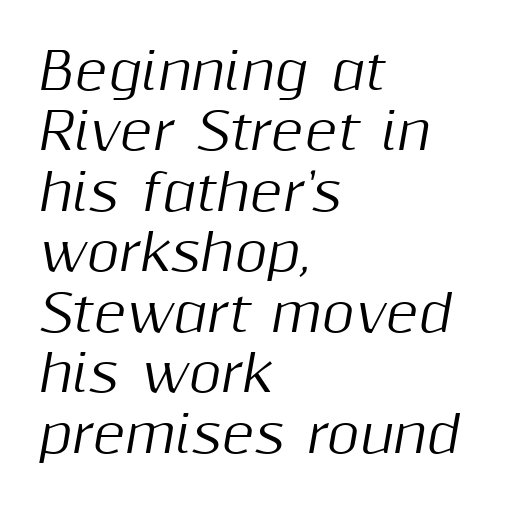
{"italic": "yes", "lean": "right", "slant_degrees": 10, "width": "normal", "stroke_contrast": "medium", "x_height": "medium", "monospaced": "no", "underline": "no", "align": "left", "line_spacing_ratio": 1.21, "letter_spacing": "normal", "letter_spacing_em": 0.0, "glyph_px": 50}
